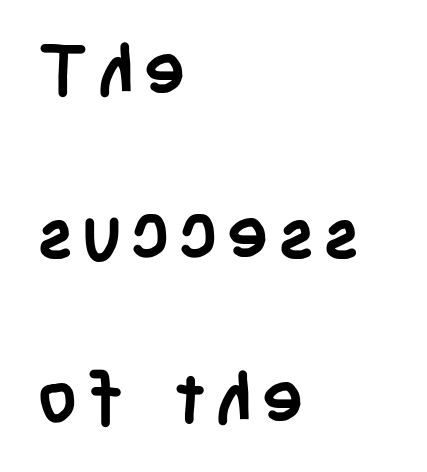
{"serif": "no", "italic": "no", "bold": "yes", "weight": "semibold", "width": "condensed", "stroke_contrast": "low", "x_height": "large", "monospaced": "no", "underline": "no", "align": "left", "line_spacing": "loose", "line_spacing_ratio": 2.34, "glyph_px": 70}
